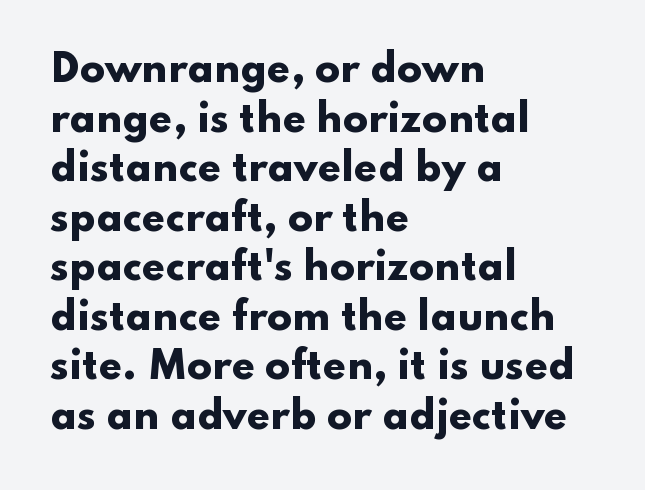
{"serif": "no", "italic": "no", "bold": "yes", "weight": "heavy", "width": "wide", "stroke_contrast": "low", "x_height": "small", "monospaced": "no", "underline": "no", "align": "left", "line_spacing": "normal", "line_spacing_ratio": 1.34, "letter_spacing": "normal", "letter_spacing_em": 0.0, "glyph_px": 37}
